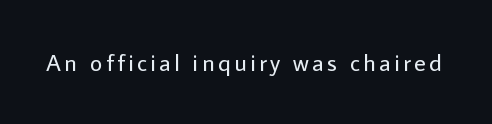
Q: Is the text bold? A: No.
Q: Is the text italic (slanted)? A: No, it is upright.
Q: Is the text underlined? A: No.
